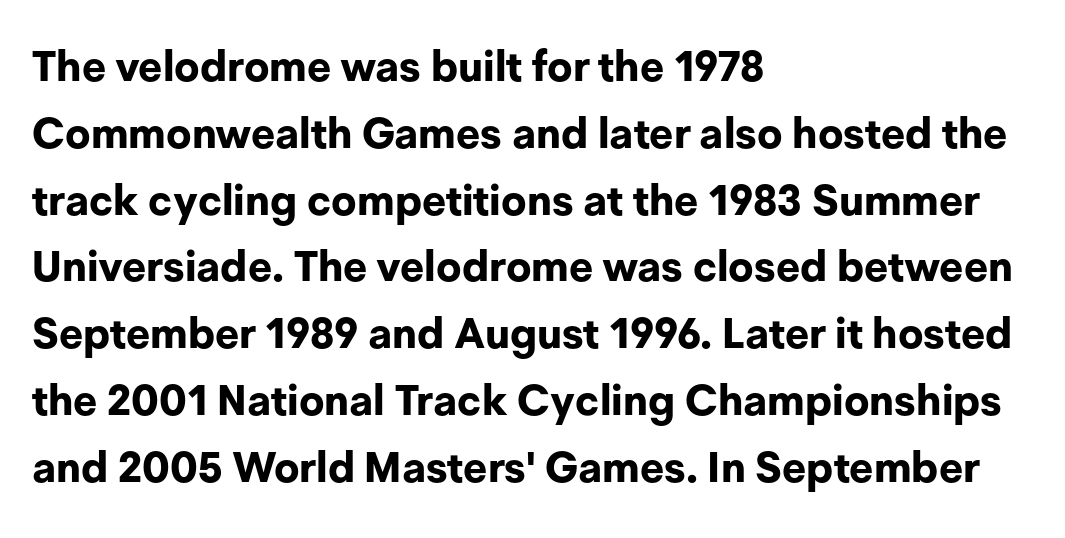
Q: Is the text bold? A: Yes.
Q: Is the text italic (slanted)? A: No, it is upright.
Q: Is the typeface a serif or a sans-serif typeface? A: Sans-serif.
Q: Is the text underlined? A: No.
Q: How is the paragraph aligned? A: Left-aligned.
Q: Is the spacing between letters normal or unusually wide? A: Normal.
Q: Is the spacing between lines tight, normal or loose? A: Normal.
Q: Width (condensed, normal, or wide)? A: Normal.
Q: Stroke contrast? A: Low.
Q: x-height? A: Medium.
Q: Monospaced? A: No.
